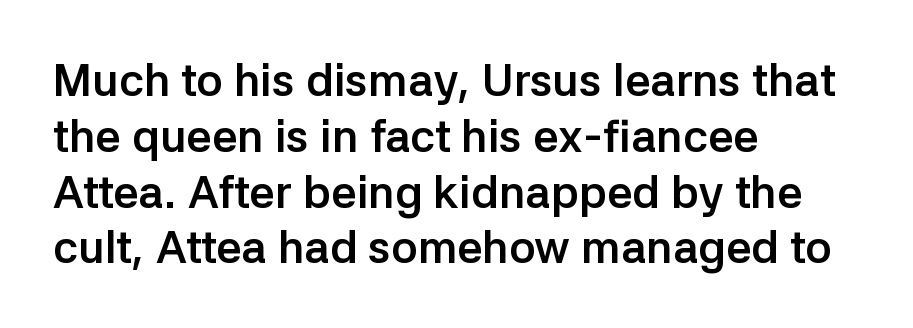
Does the weight exceed regular? Yes, all the way to bold. Layout note: lines flush left. Each row of text sits above clean, open space. Does the lettering tilt? It doesn't — this is upright. Looks like regular typesetting: each glyph gets only the width it needs.
